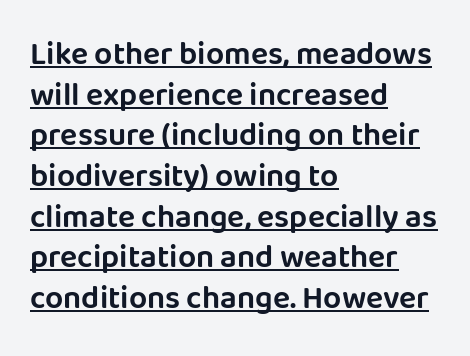
Caption: multi-line text, flush left, ragged right. Spacing verdict: proportional, widths tailored to each character. It's the straight-up-and-down kind of type. The specimen includes a rule beneath the text block's lines. Default kerning and tracking; the words read as compact shapes.
